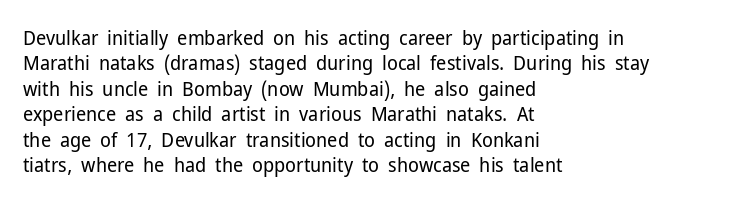
The image shows 20 px text type, upright; set left-aligned, normal line spacing (1.27x), normal letter spacing, not underlined.
